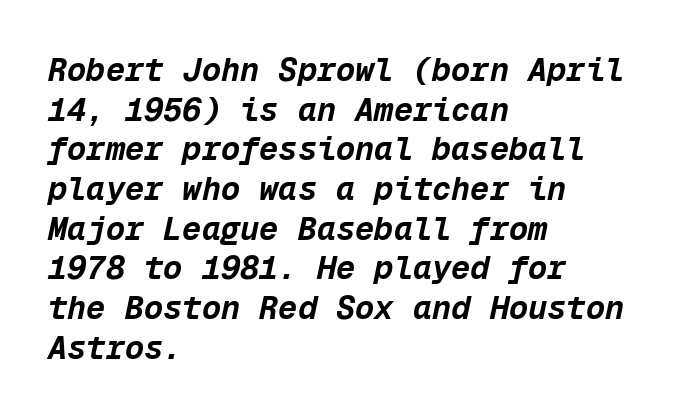
{"italic": "yes", "lean": "right", "slant_degrees": 12, "bold": "yes", "weight": "bold", "width": "normal", "stroke_contrast": "low", "x_height": "medium", "monospaced": "yes", "underline": "no", "align": "left", "line_spacing_ratio": 1.24, "letter_spacing": "normal", "letter_spacing_em": 0.0, "glyph_px": 32}
